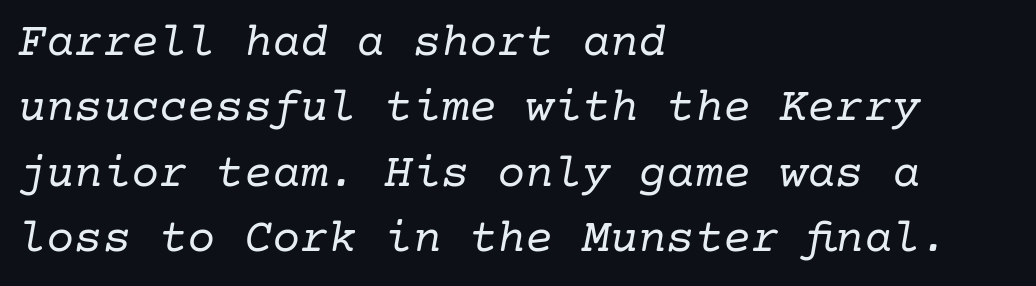
Q: Is the text bold? A: No.
Q: Is the text italic (slanted)? A: Yes, it leans right by about 10 degrees.
Q: Is the typeface a serif or a sans-serif typeface? A: Serif.
Q: Is the text underlined? A: No.
Q: How is the paragraph aligned? A: Left-aligned.
Q: Is the spacing between letters normal or unusually wide? A: Normal.
Q: Is the spacing between lines tight, normal or loose? A: Normal.
Q: Width (condensed, normal, or wide)? A: Normal.
Q: Stroke contrast? A: Low.
Q: x-height? A: Medium.
